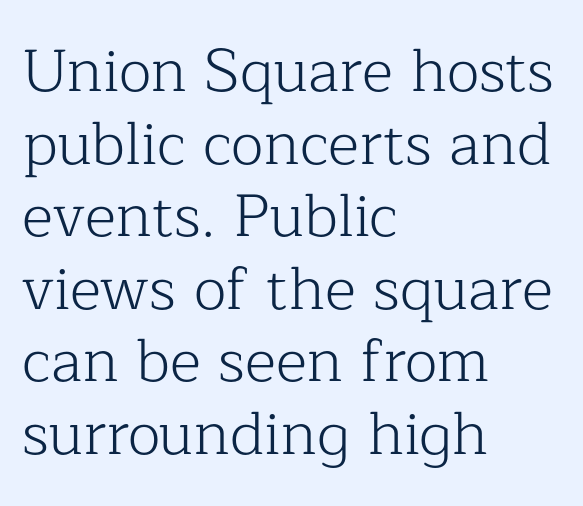
Glance below the letters and you will spot only blank space. Old-style or modern, the face here clearly has serifs. Weight: regular or lighter. The tracking reads as untouched default to a designer's eye. Is this a fixed-width face? No — the glyphs have proportional, varying widths. Is the block centered? No — it sits flush against the left margin.
